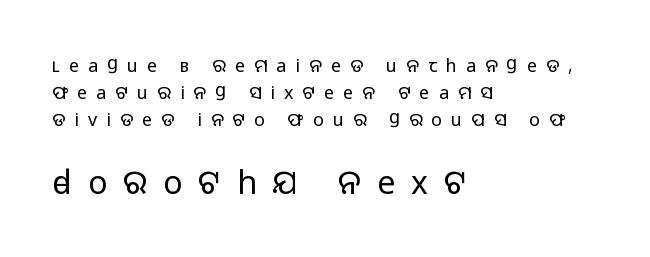
{"serif": "no", "italic": "no", "bold": "no", "weight": "regular", "width": "normal", "stroke_contrast": "low", "x_height": "medium", "monospaced": "no", "underline": "no", "align": "left", "line_spacing": "normal", "line_spacing_ratio": 1.51, "letter_spacing": "wide", "letter_spacing_em": 0.5, "larger_block": "second", "size_ratio": 1.78, "glyph_px": 32}
